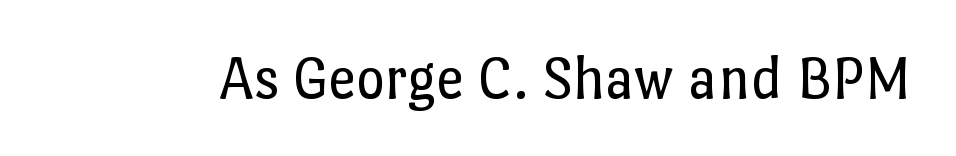
{"italic": "no", "bold": "no", "weight": "regular", "width": "normal", "stroke_contrast": "low", "x_height": "medium", "monospaced": "no", "underline": "no", "letter_spacing": "normal", "letter_spacing_em": 0.0, "glyph_px": 62}
